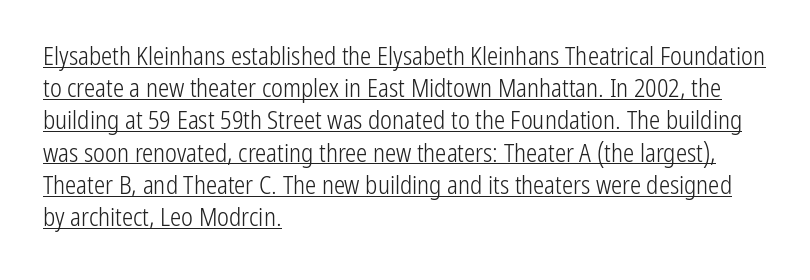
{"italic": "no", "bold": "no", "underline": "yes", "align": "left", "line_spacing": "normal", "line_spacing_ratio": 1.29, "letter_spacing": "normal", "letter_spacing_em": 0.0, "glyph_px": 25}
